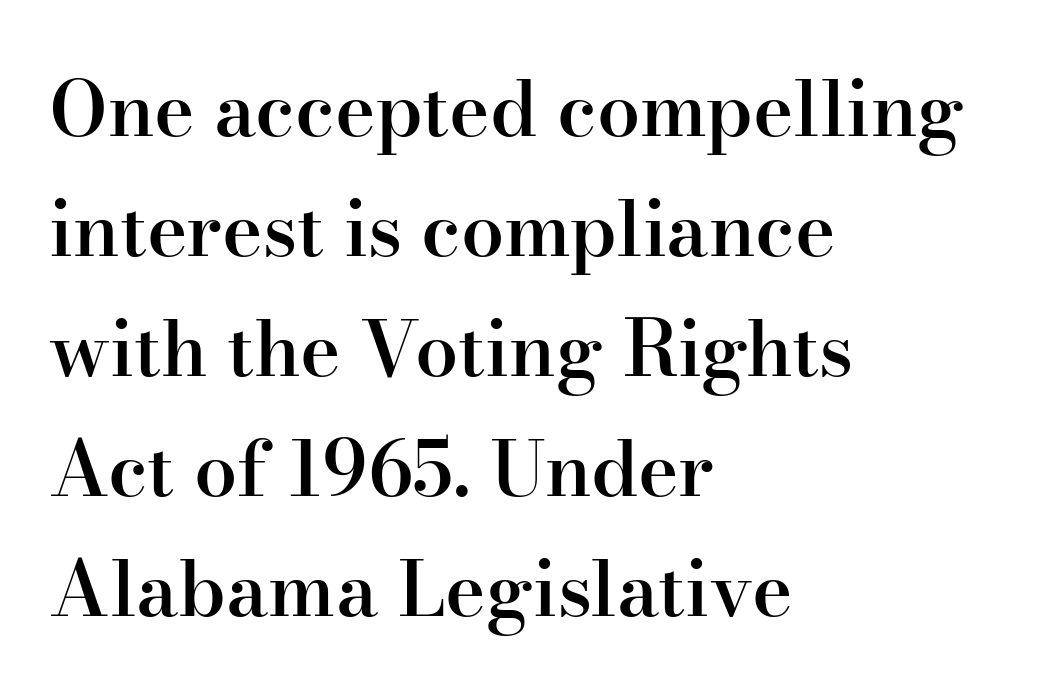
Q: Is the text bold? A: Semi-bold.
Q: Is the text italic (slanted)? A: No, it is upright.
Q: Is the typeface a serif or a sans-serif typeface? A: Serif.
Q: Is the text underlined? A: No.
Q: How is the paragraph aligned? A: Left-aligned.
Q: Is the spacing between letters normal or unusually wide? A: Normal.
Q: Is the spacing between lines tight, normal or loose? A: Normal.
Q: Width (condensed, normal, or wide)? A: Normal.
Q: Stroke contrast? A: High.
Q: x-height? A: Small.
Q: Monospaced? A: No.
